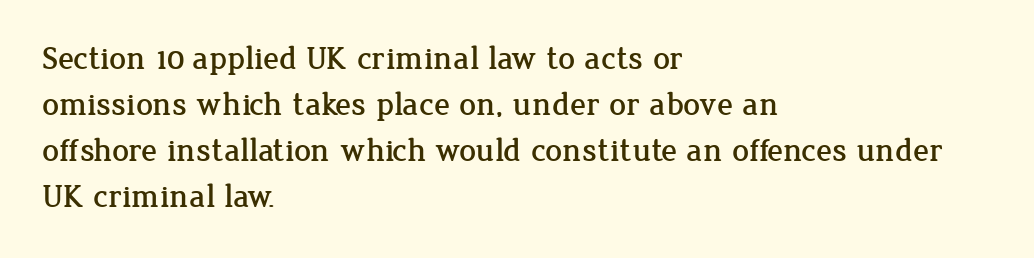
The face used here is proportionally spaced, like ordinary book or web type. When letters stand straight like this, we call the style roman or upright. A classic flush-left, rag-right setting is used for this passage. Any mark beneath the type? The region is blank. The passage shown stacks its lines at a standard gap. Compared with typical body copy, the letter spacing here is the same.
